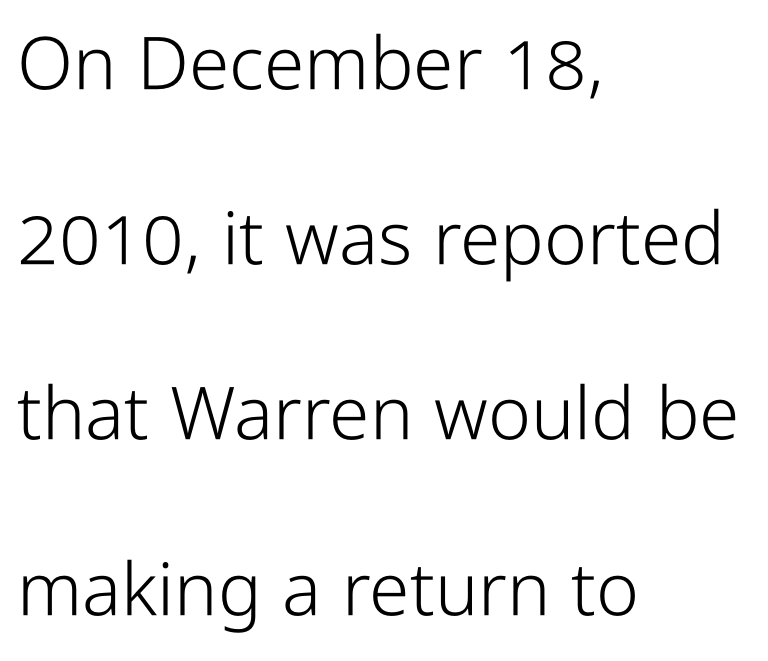
{"serif": "no", "italic": "no", "bold": "no", "weight": "light", "width": "condensed", "stroke_contrast": "low", "x_height": "medium", "monospaced": "no", "underline": "no", "align": "left", "line_spacing": "loose", "line_spacing_ratio": 2.4, "letter_spacing": "normal", "letter_spacing_em": 0.0, "glyph_px": 73}
